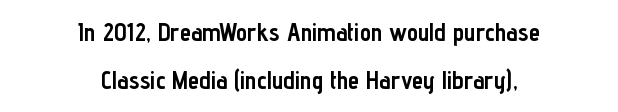
{"italic": "no", "bold": "yes", "underline": "no", "align": "center", "line_spacing": "loose", "line_spacing_ratio": 1.94, "letter_spacing": "normal", "letter_spacing_em": 0.0, "glyph_px": 25}
